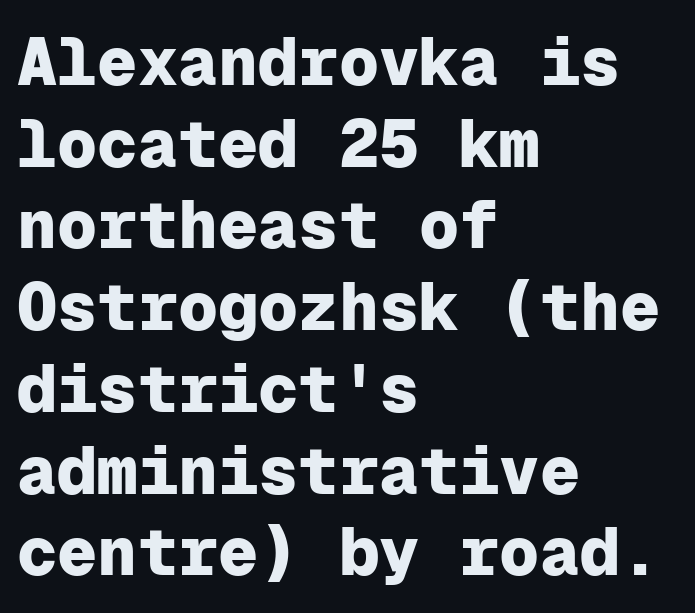
The image shows 67 px heavy sans-serif type, upright, monospaced; set left-aligned, line spacing 1.22x, normal letter spacing, not underlined; low stroke contrast and a medium x-height.
